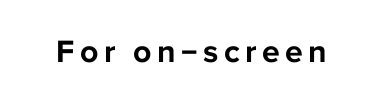
The image shows 32 px bold sans-serif type, upright; set not underlined; low stroke contrast and a medium x-height.
